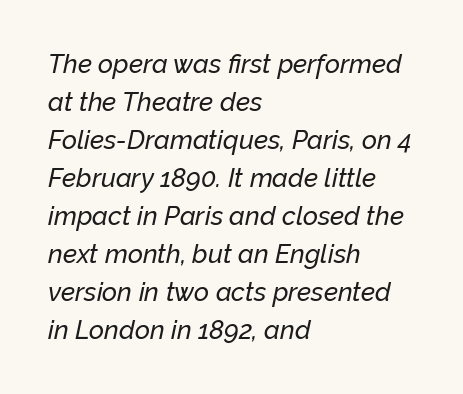
{"italic": "yes", "lean": "right", "slant_degrees": 12, "underline": "no", "align": "left", "line_spacing": "normal", "line_spacing_ratio": 1.46, "letter_spacing": "normal", "letter_spacing_em": 0.0, "glyph_px": 26}
